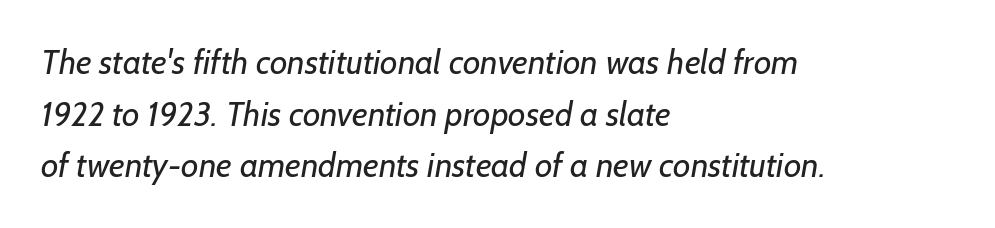
{"serif": "no", "bold": "no", "weight": "regular", "width": "normal", "stroke_contrast": "low", "x_height": "medium", "monospaced": "no", "underline": "no", "align": "left", "line_spacing": "normal", "line_spacing_ratio": 1.52, "letter_spacing": "normal", "letter_spacing_em": 0.0, "glyph_px": 34}
